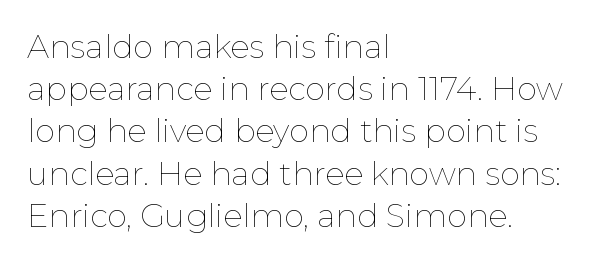
Each letter keeps its own natural width here, so spacing adapts to shape. A clean baseline with only descenders dipping below it. The text block is weighted toward the left margin, trailing off unevenly rightward. The lines sit at an ordinary, default distance from one another.
